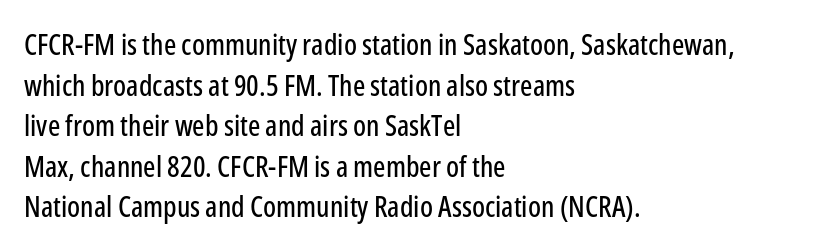
Underlining? Definitely not there. The letters stand upright; this is a roman face. Horizontal bands of white between lines are of average thickness. The letters advance in unequal steps, a hallmark of proportional type.
